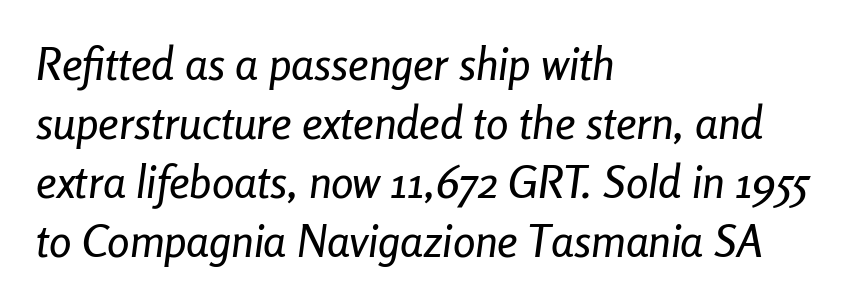
The typography opts for an oblique posture over an upright one. These lines sit exactly where default settings would place them. What stands out about the letter spacing? Nothing — it is the standard amount. Letters rest on an invisible, unmarked baseline. Note the varied advance widths — an 'i' is clearly narrower than an 'm'. Does the copy run flush right? No — it runs flush left.
